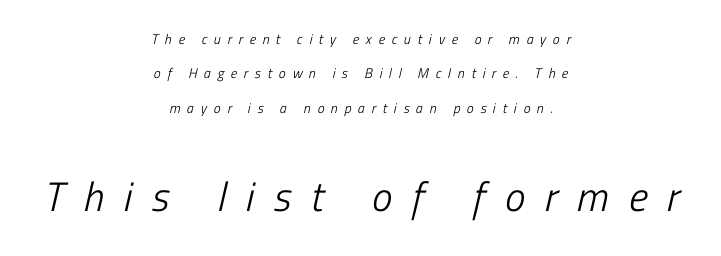
Casual observation: everything's sitting right in the middle. Note the varied advance widths — an 'i' is clearly narrower than an 'm'. If you squint, the bottom block still reads clearly — it's the larger of the two. A light-to-regular cut is what we see here. The designer dialed line spacing up above the default. Observe the wide spacing: letters keep a clear distance from each other.
